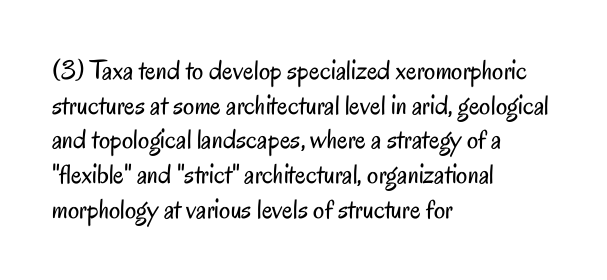
The image shows 28 px regular-weight, condensed sans-serif type, upright; set left-aligned, line spacing 1.24x, normal letter spacing, not underlined; low stroke contrast and a small x-height.
